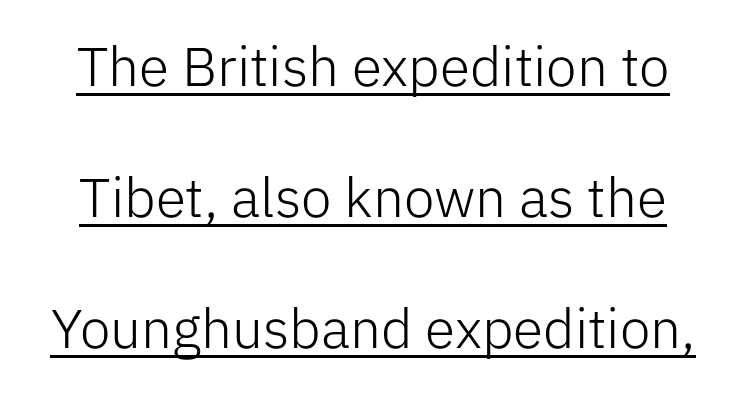
{"serif": "no", "italic": "no", "bold": "no", "weight": "light", "width": "normal", "stroke_contrast": "low", "x_height": "medium", "monospaced": "no", "underline": "yes", "line_spacing": "loose", "line_spacing_ratio": 2.38, "letter_spacing": "normal", "letter_spacing_em": 0.0, "glyph_px": 55}
